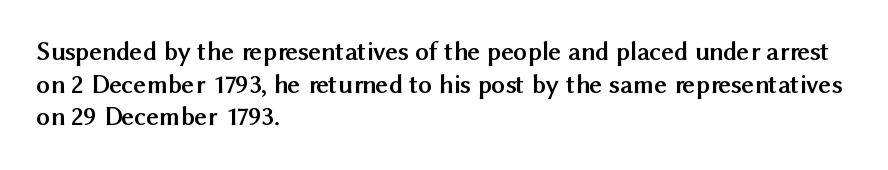
The image shows 27 px bold type, upright; set left-aligned, line spacing 1.21x, normal letter spacing, not underlined.
